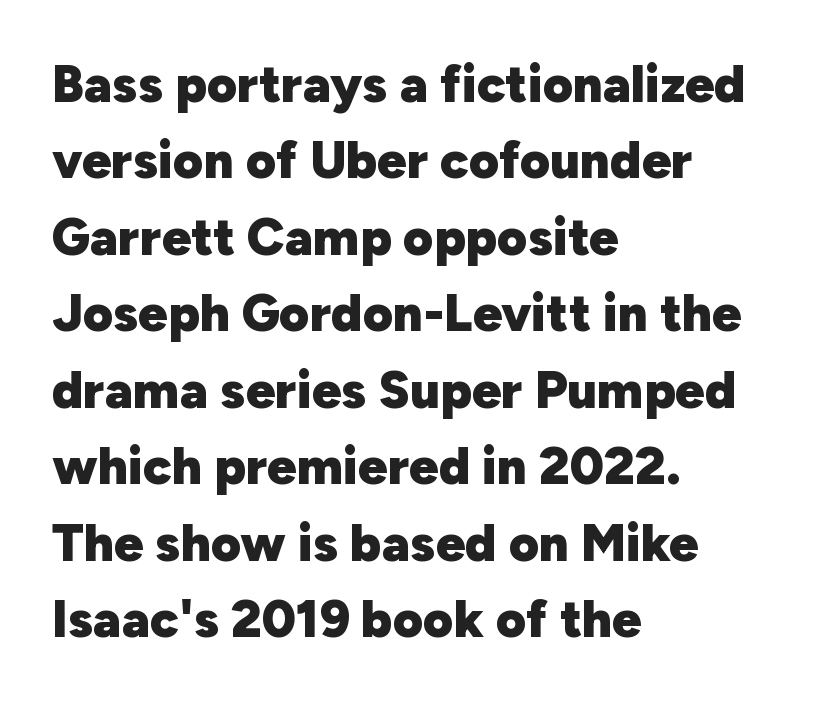
Q: Is the text bold? A: Yes.
Q: Is the text italic (slanted)? A: No, it is upright.
Q: Is the typeface a serif or a sans-serif typeface? A: Sans-serif.
Q: Is the text underlined? A: No.
Q: How is the paragraph aligned? A: Left-aligned.
Q: Is the spacing between letters normal or unusually wide? A: Normal.
Q: Is the spacing between lines tight, normal or loose? A: Normal.
Q: Width (condensed, normal, or wide)? A: Normal.
Q: Stroke contrast? A: Low.
Q: x-height? A: Medium.
Q: Monospaced? A: No.
